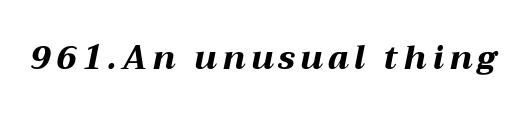
{"italic": "yes", "lean": "right", "slant_degrees": 12, "bold": "yes", "weight": "bold", "width": "wide", "stroke_contrast": "medium", "x_height": "medium", "monospaced": "no", "underline": "no", "glyph_px": 33}
